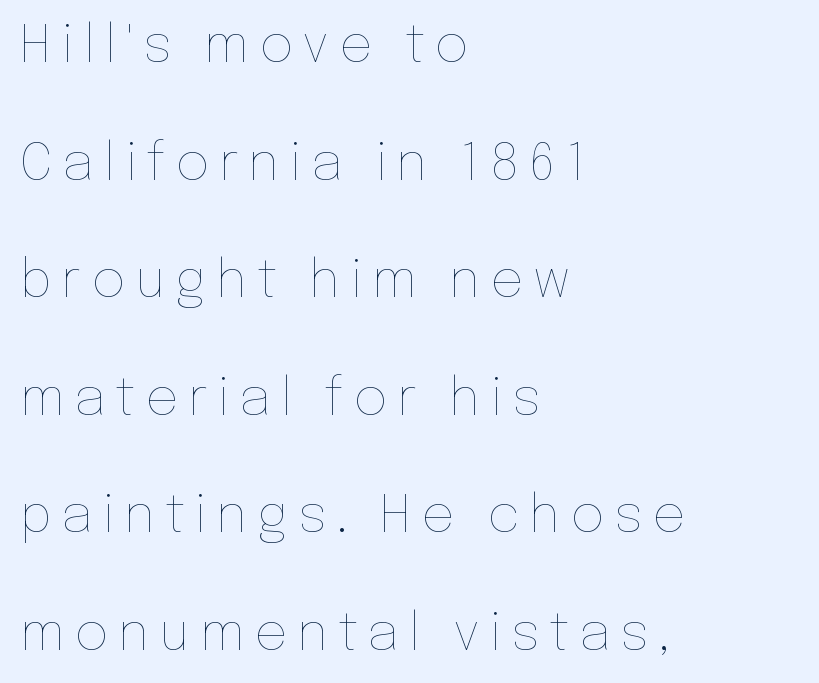
The image shows 52 px thin type, upright; set left-aligned, loose line spacing (2.26x), not underlined; low stroke contrast and a medium x-height.
